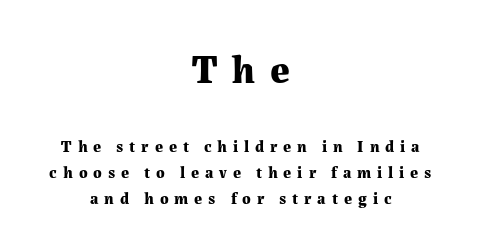
Q: Is the text bold? A: Yes.
Q: Is the text italic (slanted)? A: No, it is upright.
Q: Is the typeface a serif or a sans-serif typeface? A: Serif.
Q: Is the text underlined? A: No.
Q: How is the paragraph aligned? A: Centered.
Q: Is the spacing between letters normal or unusually wide? A: Unusually wide.
Q: Is the spacing between lines tight, normal or loose? A: Normal.
Q: Which block of text is set in a larger size, the first (top) or the second (bottom)? A: The first (top) one.
Q: Width (condensed, normal, or wide)? A: Normal.
Q: Stroke contrast? A: Medium.
Q: x-height? A: Medium.
Q: Monospaced? A: No.
